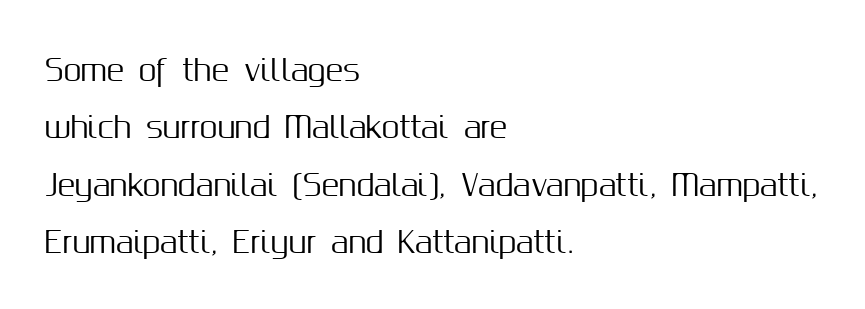
Note the varied advance widths — an 'i' is clearly narrower than an 'm'. One-word summary of the alignment: left. How are the letters spaced? Ordinarily, with no added tracking. Unlike italic type, these characters show no tilt at all.
